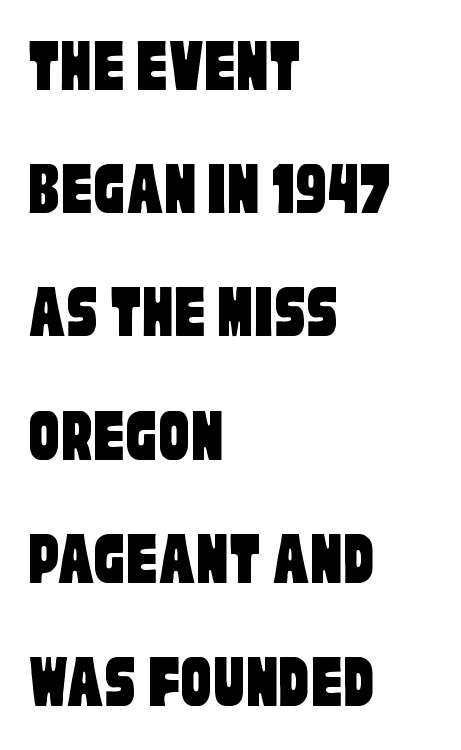
Q: Is the typeface a serif or a sans-serif typeface? A: Sans-serif.
Q: Is the text underlined? A: No.
Q: How is the paragraph aligned? A: Left-aligned.
Q: Is the spacing between letters normal or unusually wide? A: Normal.
Q: Is the spacing between lines tight, normal or loose? A: Normal.
Q: Width (condensed, normal, or wide)? A: Condensed.
Q: Stroke contrast? A: Low.
Q: x-height? A: Large.
Q: Monospaced? A: No.
